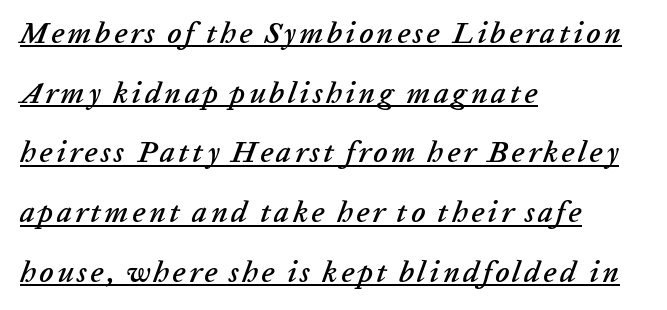
The image shows 30 px text type, italic (leaning right); set left-aligned, loose line spacing (1.99x), underlined; low stroke contrast and a medium x-height.
